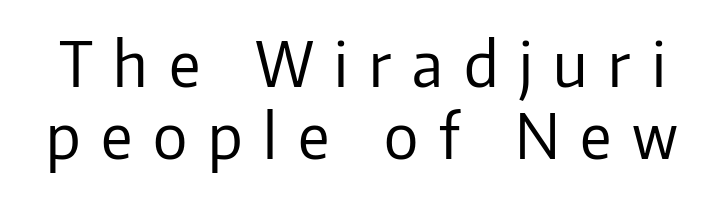
{"serif": "no", "italic": "no", "bold": "no", "weight": "regular", "width": "normal", "stroke_contrast": "low", "x_height": "medium", "monospaced": "no", "underline": "no", "line_spacing_ratio": 1.18, "letter_spacing": "wide", "letter_spacing_em": 0.34, "glyph_px": 61}
